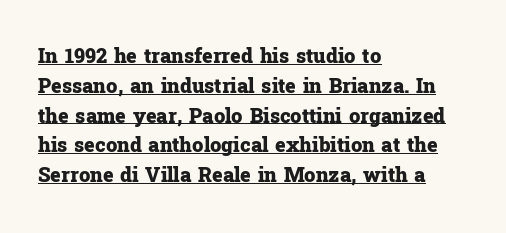
The image shows 20 px bold type, upright; set left-aligned, normal line spacing (1.49x), normal letter spacing, underlined.
